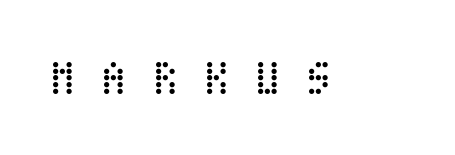
{"italic": "no", "bold": "no", "weight": "regular", "width": "condensed", "stroke_contrast": "low", "x_height": "large", "underline": "no", "letter_spacing": "wide", "letter_spacing_em": 0.5, "glyph_px": 49}
